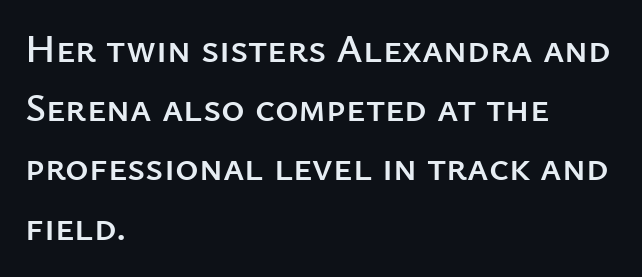
The image shows 40 px sans-serif type, upright; set left-aligned, normal line spacing (1.48x), normal letter spacing, not underlined; low stroke contrast and a medium x-height.
